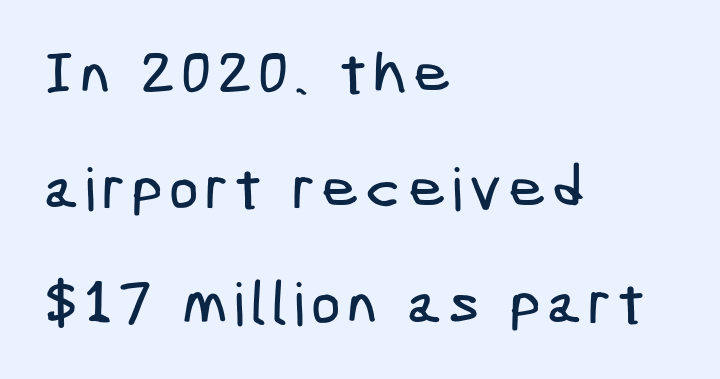
Q: Is the typeface a serif or a sans-serif typeface? A: Sans-serif.
Q: Is the text underlined? A: No.
Q: How is the paragraph aligned? A: Left-aligned.
Q: Is the spacing between lines tight, normal or loose? A: Loose.
Q: Width (condensed, normal, or wide)? A: Condensed.
Q: Stroke contrast? A: Low.
Q: x-height? A: Medium.
